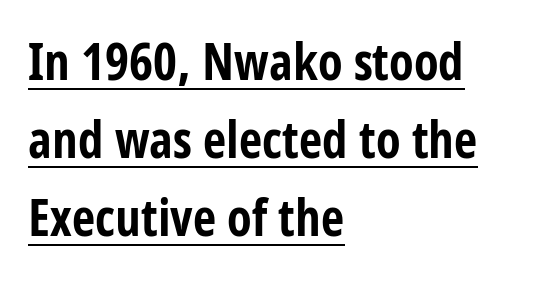
Standard letterfit; no display-style spreading of the glyphs. Each letter keeps its own natural width here, so spacing adapts to shape. A baseline rule has been typeset under these characters. This sample uses an upright cut, with every glyph sitting square on the baseline. The rendering uses a bold face; every stroke is thick and dark. Students, observe: this is what conventionally led text looks like.
